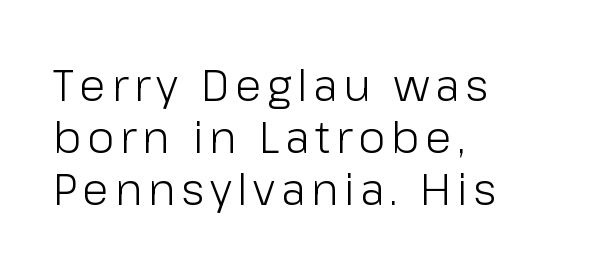
The image shows 44 px light sans-serif type, upright; set left-aligned, line spacing 1.18x, not underlined; low stroke contrast and a medium x-height.
